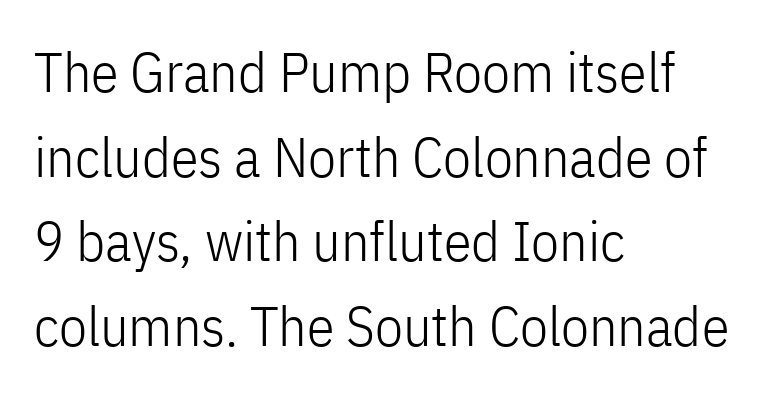
{"serif": "no", "italic": "no", "bold": "no", "weight": "light", "width": "condensed", "stroke_contrast": "low", "x_height": "medium", "monospaced": "no", "underline": "no", "align": "left", "line_spacing": "normal", "line_spacing_ratio": 1.51, "letter_spacing": "normal", "letter_spacing_em": 0.0, "glyph_px": 56}
